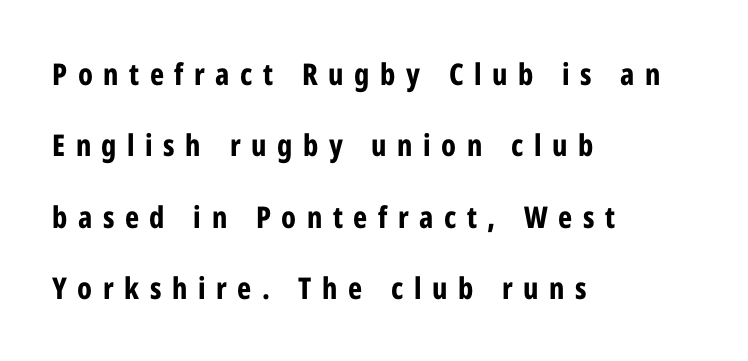
In CSS terms this would be text-align: left. The face used here is proportionally spaced, like ordinary book or web type. This is heavy type, rendered in bold. What's the leading like? Stretched, with rows far apart. Just letters on the line, the space beneath them empty. In terms of letterform style, serifs are entirely absent.
